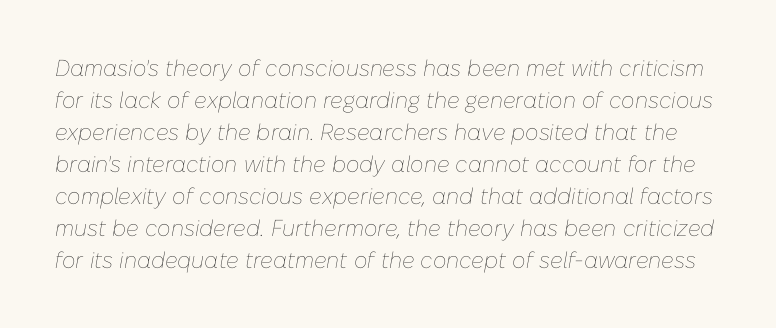
Vertical stems look standard width or narrower in stroke. Unmarked baselines from the first word to the last. The font's italic variant was chosen for this text. The gaps between neighbouring characters are ordinary and unremarkable. The rows are spaced the way most documents space them.
